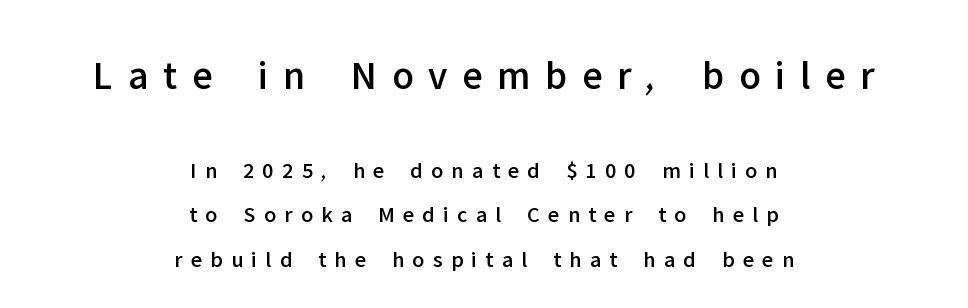
Q: Is the text italic (slanted)? A: No, it is upright.
Q: Is the typeface a serif or a sans-serif typeface? A: Sans-serif.
Q: Is the text underlined? A: No.
Q: How is the paragraph aligned? A: Centered.
Q: Is the spacing between letters normal or unusually wide? A: Unusually wide.
Q: Is the spacing between lines tight, normal or loose? A: Loose.
Q: Which block of text is set in a larger size, the first (top) or the second (bottom)? A: The first (top) one.
Q: Width (condensed, normal, or wide)? A: Normal.
Q: Stroke contrast? A: Low.
Q: x-height? A: Medium.
Q: Monospaced? A: No.
